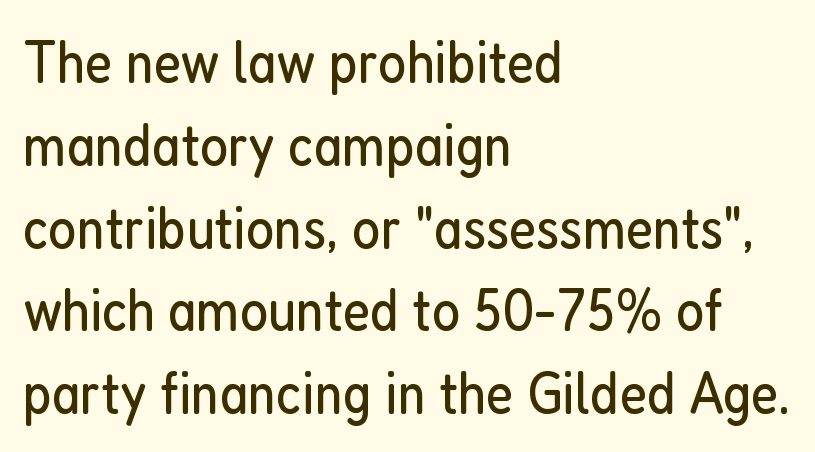
Posture: vertical. Is the stroke heavy? The answer is a plain regular-or-lighter. Here the designer chose a conventional face with non-uniform glyph widths. Serif or sans? Sans — the stroke terminals are bare. The line texture is even and compact thanks to regular tracking. Students, observe: this is what conventionally led text looks like.
